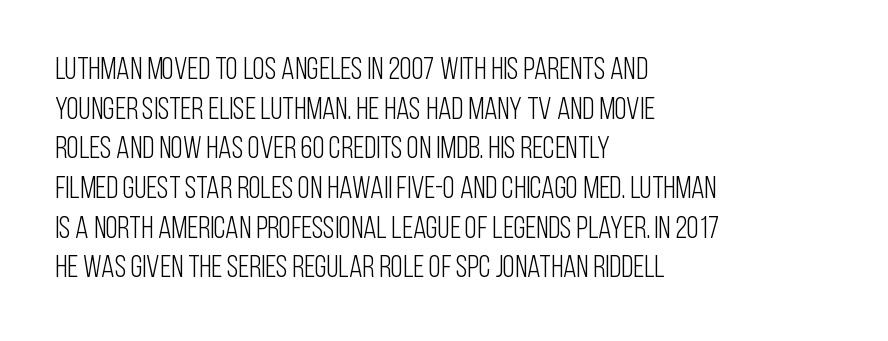
{"serif": "no", "italic": "no", "bold": "no", "weight": "light", "width": "condensed", "stroke_contrast": "low", "x_height": "large", "monospaced": "no", "underline": "no", "align": "left", "line_spacing": "normal", "line_spacing_ratio": 1.28, "letter_spacing": "normal", "letter_spacing_em": 0.0, "glyph_px": 31}
